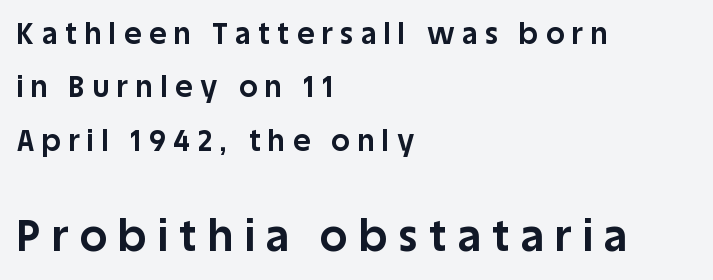
Q: Is the text bold? A: Yes.
Q: Is the text italic (slanted)? A: No, it is upright.
Q: Is the typeface a serif or a sans-serif typeface? A: Sans-serif.
Q: Is the text underlined? A: No.
Q: How is the paragraph aligned? A: Left-aligned.
Q: Is the spacing between letters normal or unusually wide? A: Unusually wide.
Q: Which block of text is set in a larger size, the first (top) or the second (bottom)? A: The second (bottom) one.
Q: Width (condensed, normal, or wide)? A: Normal.
Q: Stroke contrast? A: Low.
Q: x-height? A: Large.
Q: Monospaced? A: No.
